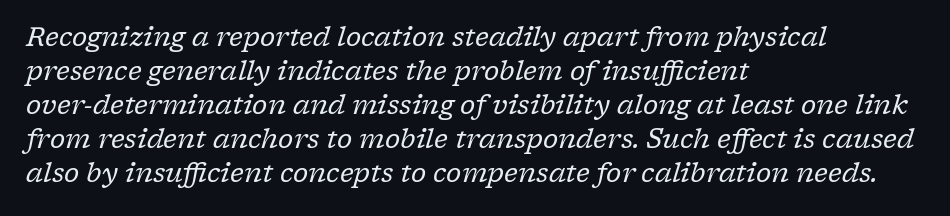
Think standard paragraph weight, or any step lighter than that. The specimen omits any rule beneath the text block's lines. The typography opts for an oblique posture over an upright one. The paragraph has a hard left edge and a soft right edge. Is the letter spacing exaggerated? No — it looks like the ordinary default.
